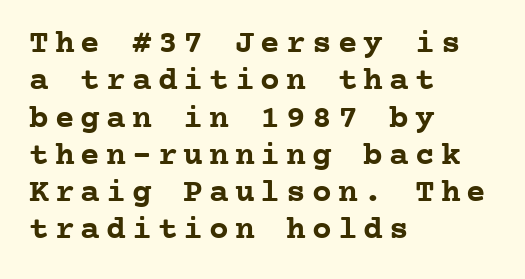
The image shows 33 px semibold serif type, upright, monospaced; set left-aligned, tight line spacing (1.13x), not underlined; low stroke contrast and a medium x-height.
